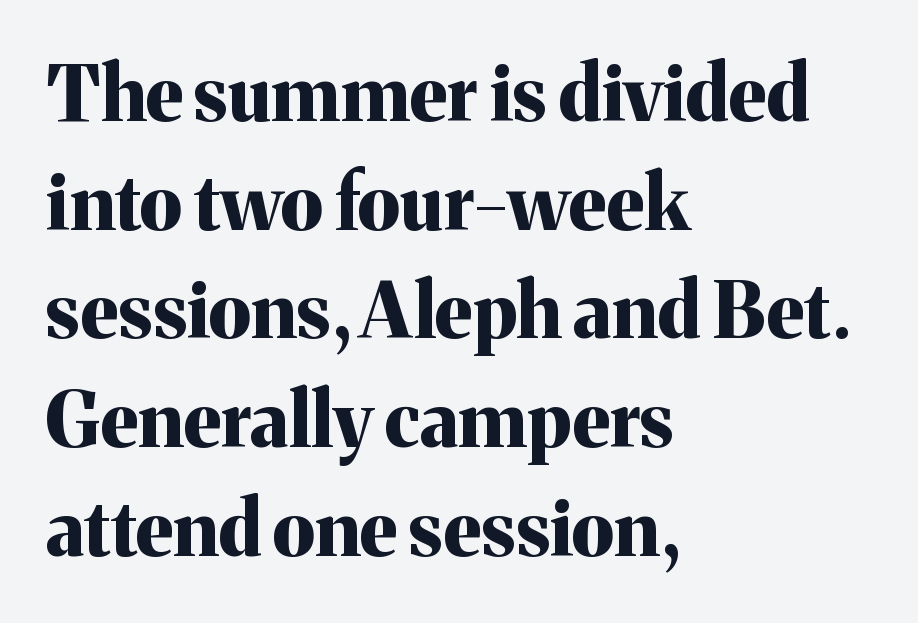
Leading: standard. The letters sit at their default tracking, neither squeezed nor spread. The typesetter chose a ragged-right arrangement here. Is the type bold? Yes — the strokes are clearly thick and heavy.
